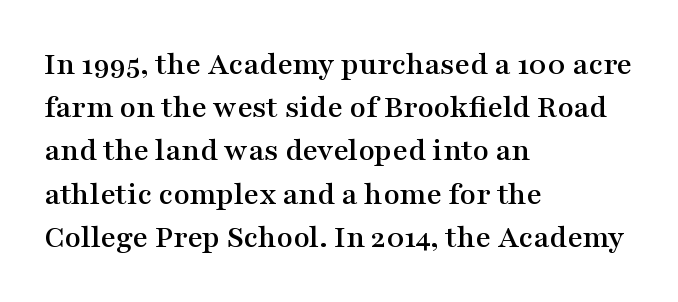
If you measured baseline to baseline, you'd find a middling distance. In terms of letterspacing, this is plain default setting. Serifs: yes, visible at the terminals of the letterforms. The strip under each line holds only bare page.
